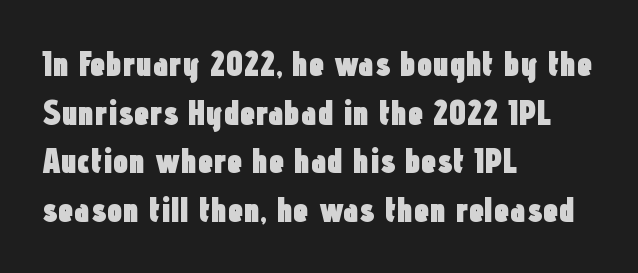
The image shows 35 px heavy, condensed sans-serif type, upright; set left-aligned, normal line spacing (1.39x), normal letter spacing, not underlined; low stroke contrast and a medium x-height.
